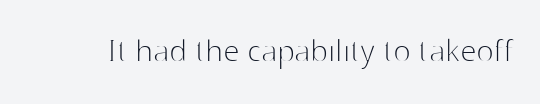
Q: Is the text bold? A: No.
Q: Is the text italic (slanted)? A: No, it is upright.
Q: Is the typeface a serif or a sans-serif typeface? A: Sans-serif.
Q: Is the text underlined? A: No.
Q: Is the spacing between letters normal or unusually wide? A: Normal.
Q: Width (condensed, normal, or wide)? A: Normal.
Q: Stroke contrast? A: High.
Q: x-height? A: Medium.
Q: Monospaced? A: No.
